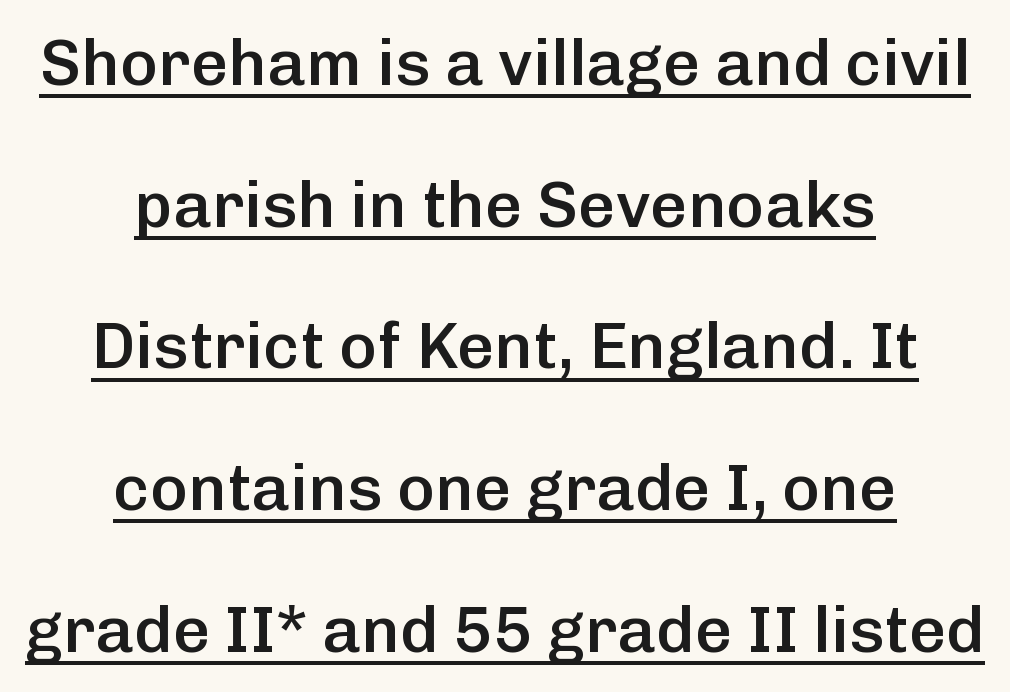
{"serif": "no", "italic": "no", "bold": "semi", "weight": "semibold", "width": "normal", "stroke_contrast": "low", "x_height": "medium", "monospaced": "no", "underline": "yes", "align": "center", "line_spacing": "loose", "line_spacing_ratio": 2.18, "letter_spacing": "normal", "letter_spacing_em": 0.0, "glyph_px": 65}
